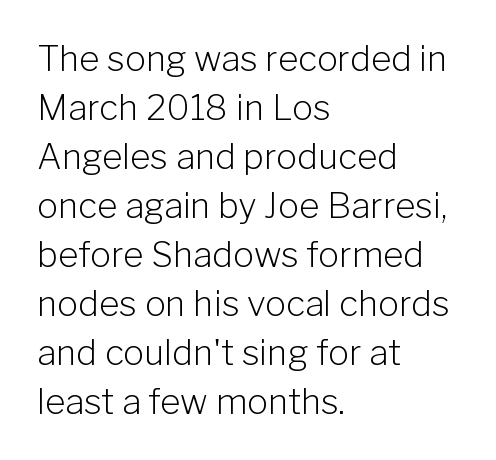
The image shows 35 px light sans-serif type, upright; set left-aligned, normal line spacing (1.4x), normal letter spacing, not underlined; low stroke contrast and a medium x-height.
